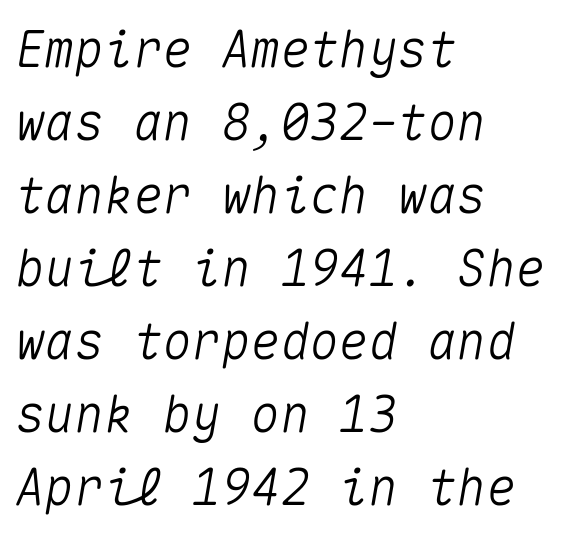
The image shows 49 px text type, italic (leaning right), monospaced; set left-aligned, normal line spacing (1.49x), normal letter spacing, not underlined; medium stroke contrast and a medium x-height.
